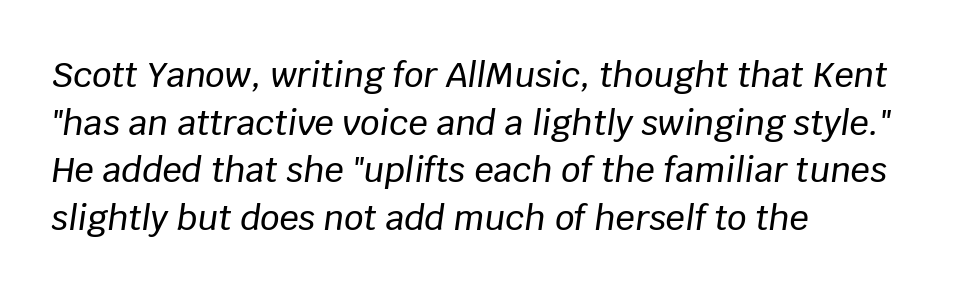
The image shows 34 px text type, italic (leaning right); set left-aligned, normal line spacing (1.4x), normal letter spacing, not underlined; low stroke contrast and a large x-height.
